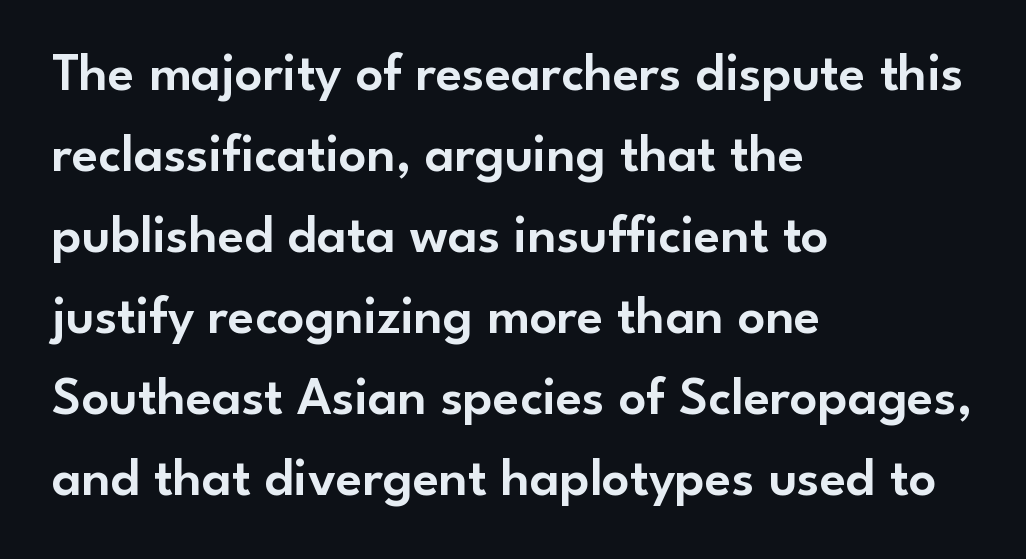
{"serif": "no", "italic": "no", "width": "normal", "stroke_contrast": "low", "x_height": "small", "monospaced": "no", "underline": "no", "align": "left", "line_spacing": "normal", "line_spacing_ratio": 1.5, "letter_spacing": "normal", "letter_spacing_em": 0.0, "glyph_px": 54}
